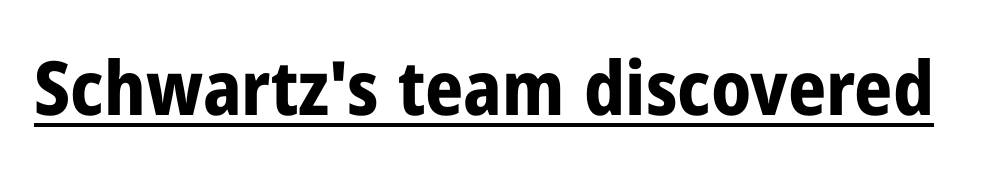
The image shows 75 px bold, condensed sans-serif type, upright; set normal letter spacing, underlined; low stroke contrast and a medium x-height.
